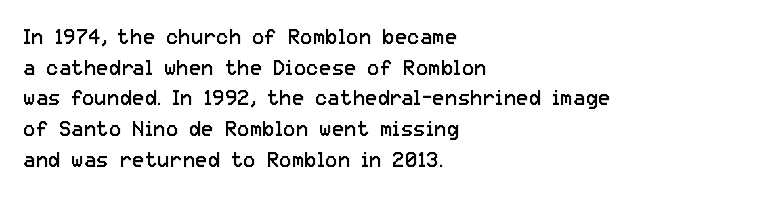
Q: Is the text bold? A: No.
Q: Is the text italic (slanted)? A: No, it is upright.
Q: Is the text underlined? A: No.
Q: How is the paragraph aligned? A: Left-aligned.
Q: Is the spacing between letters normal or unusually wide? A: Normal.
Q: Is the spacing between lines tight, normal or loose? A: Normal.
